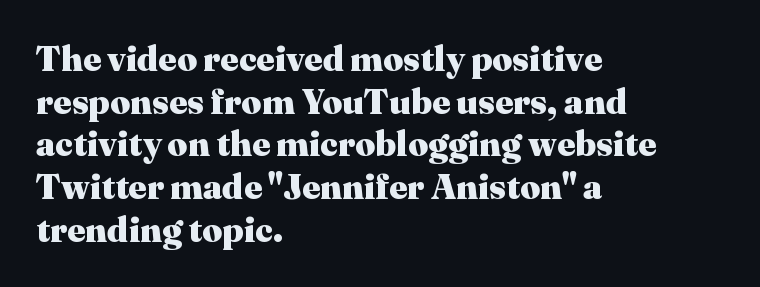
The type family on display is of the serif kind. The passage shown is not underscored anywhere. Proportional: the letters do not fall into vertical columns. Words appear dense and cohesive because spacing is normal.
